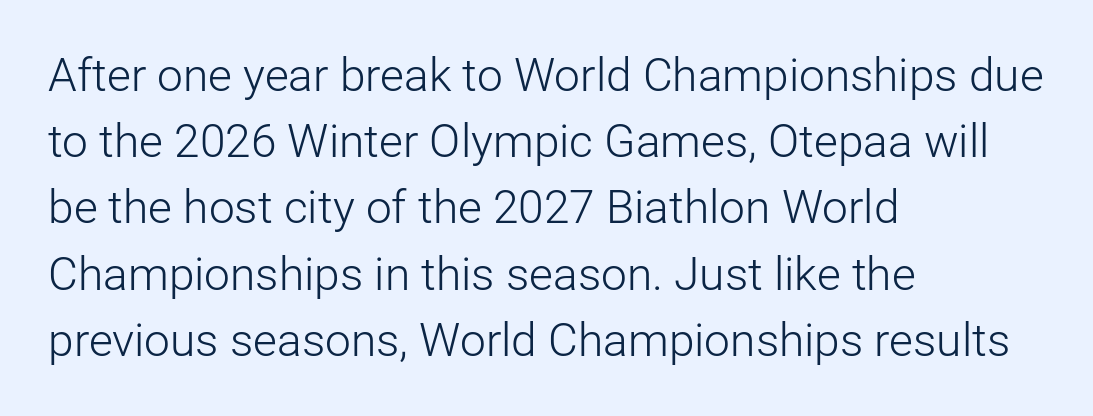
The image shows 46 px light sans-serif type, upright; set left-aligned, normal line spacing (1.44x), normal letter spacing, not underlined; low stroke contrast and a medium x-height.
